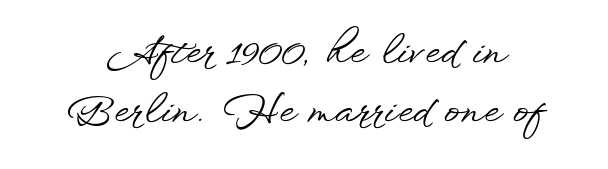
The characters display no serif detailing; their extremities are plain. Each letter keeps its own natural width here, so spacing adapts to shape. Each word holds together tightly as a unit, with standard inter-letter gaps. Vertically, the passage feels balanced, rows spaced as you'd expect.
